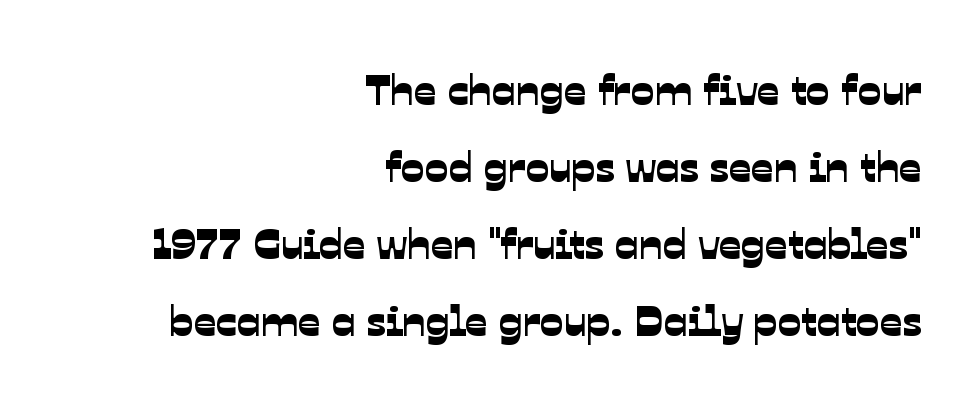
Q: Is the typeface a serif or a sans-serif typeface? A: Sans-serif.
Q: Is the text underlined? A: No.
Q: How is the paragraph aligned? A: Right-aligned.
Q: Is the spacing between letters normal or unusually wide? A: Normal.
Q: Width (condensed, normal, or wide)? A: Normal.
Q: Stroke contrast? A: Low.
Q: x-height? A: Medium.
Q: Monospaced? A: No.
